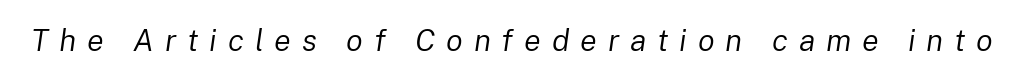
Note the varied advance widths — an 'i' is clearly narrower than an 'm'. How are the letters spaced? Widely, with obvious added tracking. On a weight scale, this lands at 450 or below. Looking at the ascenders, they clearly lean. Underline: absent.
